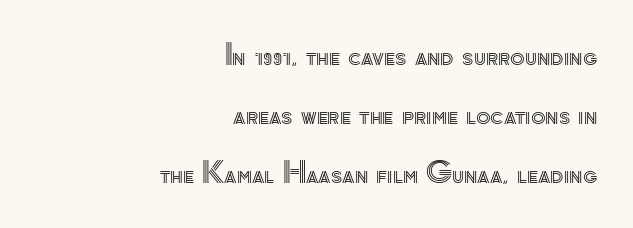
The image shows 30 px text type, upright; set right-aligned, loose line spacing (1.97x), normal letter spacing, not underlined; a small x-height.
